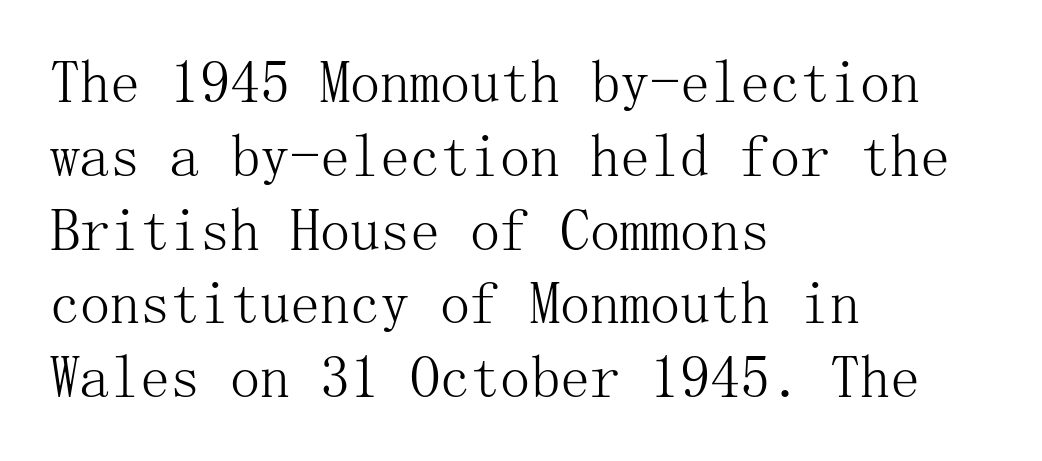
The baseline area is clear. What kind of face is this? One with serifs. This reads as an unemphasized weight, regular at the heaviest. Is there any slant? The stems are plumb.
